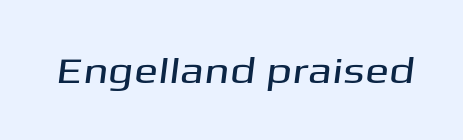
Q: Is the typeface a serif or a sans-serif typeface? A: Sans-serif.
Q: Is the text underlined? A: No.
Q: Is the spacing between letters normal or unusually wide? A: Normal.
Q: Width (condensed, normal, or wide)? A: Wide.
Q: Stroke contrast? A: Medium.
Q: x-height? A: Medium.
Q: Monospaced? A: No.
